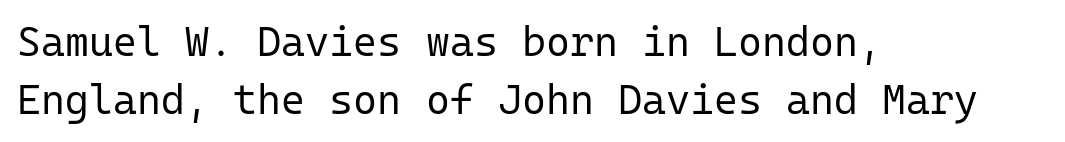
{"serif": "no", "italic": "no", "bold": "no", "weight": "regular", "width": "normal", "stroke_contrast": "low", "x_height": "medium", "monospaced": "yes", "underline": "no", "align": "left", "line_spacing": "normal", "line_spacing_ratio": 1.42, "letter_spacing": "normal", "letter_spacing_em": 0.0, "glyph_px": 41}
